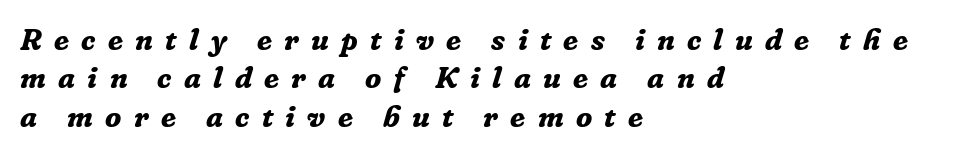
Q: Is the text bold? A: Yes.
Q: Is the text italic (slanted)? A: Yes, it leans right by about 16 degrees.
Q: Is the typeface a serif or a sans-serif typeface? A: Serif.
Q: Is the text underlined? A: No.
Q: How is the paragraph aligned? A: Left-aligned.
Q: Is the spacing between letters normal or unusually wide? A: Unusually wide.
Q: Is the spacing between lines tight, normal or loose? A: Normal.
Q: Width (condensed, normal, or wide)? A: Normal.
Q: Stroke contrast? A: Low.
Q: x-height? A: Medium.
Q: Monospaced? A: No.
